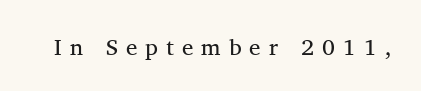
Characters follow at a spacing far wider than the type designer built in. The letterforms sit at book weight or below. Descender tails drop into unmarked territory. Notice how the stems are strictly vertical — no italics here.
